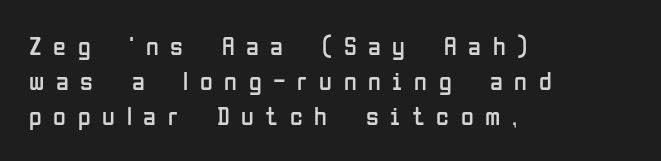
{"italic": "no", "bold": "no", "underline": "no", "align": "left", "line_spacing": "normal", "line_spacing_ratio": 1.35, "letter_spacing": "wide", "letter_spacing_em": 0.45, "glyph_px": 26}
